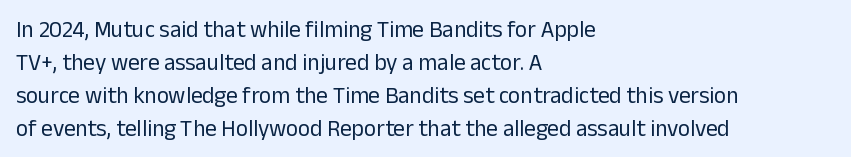
{"italic": "no", "bold": "no", "underline": "no", "align": "left", "line_spacing": "normal", "line_spacing_ratio": 1.43, "letter_spacing": "normal", "letter_spacing_em": 0.0, "glyph_px": 23}
